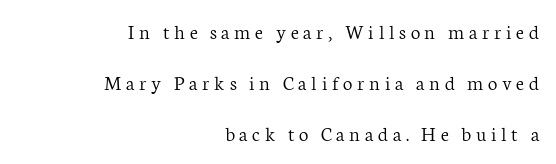
The image shows 21 px text type, upright; set right-aligned, loose line spacing (2.44x), unusually wide letter spacing (+0.22 em), not underlined.
